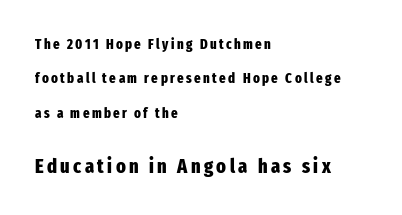
The image shows 20 px bold type, upright; set left-aligned, loose line spacing (2.46x), not underlined; the second (bottom) block is 1.43x larger.
